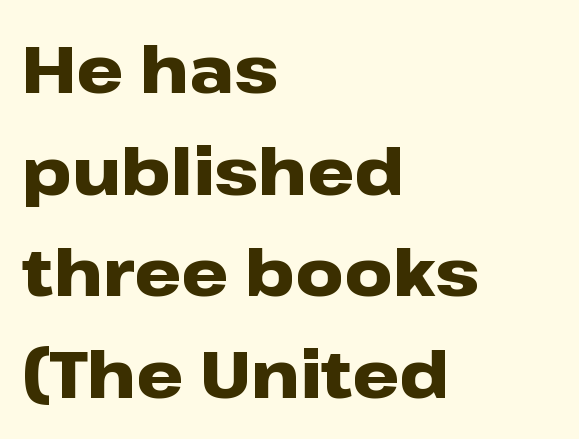
Q: Is the text bold? A: Yes.
Q: Is the text italic (slanted)? A: No, it is upright.
Q: Is the typeface a serif or a sans-serif typeface? A: Sans-serif.
Q: Is the text underlined? A: No.
Q: How is the paragraph aligned? A: Left-aligned.
Q: Is the spacing between letters normal or unusually wide? A: Normal.
Q: Is the spacing between lines tight, normal or loose? A: Normal.
Q: Width (condensed, normal, or wide)? A: Wide.
Q: Stroke contrast? A: Low.
Q: x-height? A: Medium.
Q: Monospaced? A: No.
